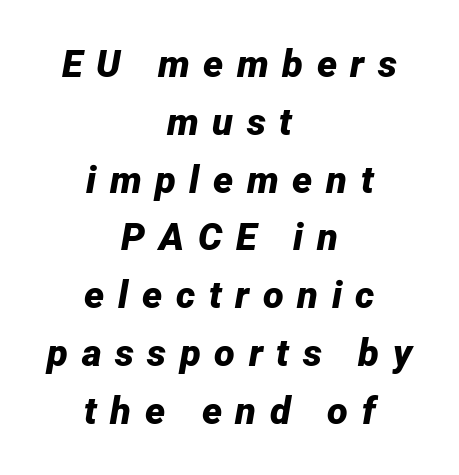
Q: Is the text bold? A: Yes.
Q: Is the text italic (slanted)? A: Yes, it leans right by about 12 degrees.
Q: Is the text underlined? A: No.
Q: How is the paragraph aligned? A: Centered.
Q: Is the spacing between letters normal or unusually wide? A: Unusually wide.
Q: Is the spacing between lines tight, normal or loose? A: Normal.
Q: Width (condensed, normal, or wide)? A: Normal.
Q: Stroke contrast? A: Low.
Q: x-height? A: Medium.
Q: Monospaced? A: No.
